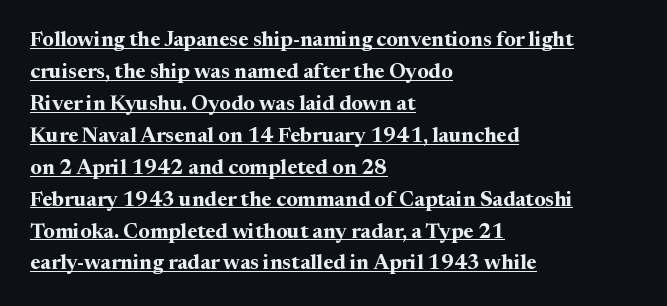
Q: Is the text bold? A: Yes.
Q: Is the text italic (slanted)? A: No, it is upright.
Q: Is the text underlined? A: Yes.
Q: How is the paragraph aligned? A: Left-aligned.
Q: Is the spacing between letters normal or unusually wide? A: Normal.
Q: Is the spacing between lines tight, normal or loose? A: Normal.
